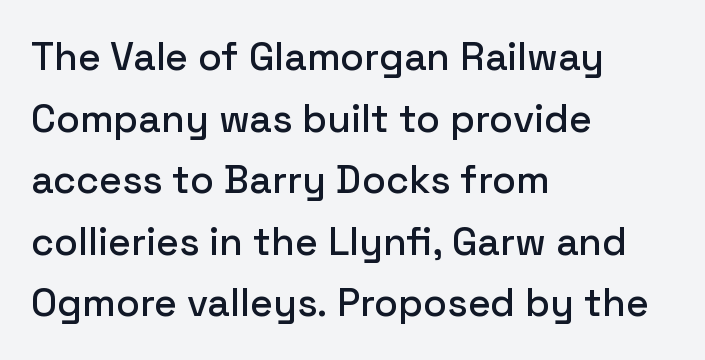
Q: Is the text italic (slanted)? A: No, it is upright.
Q: Is the typeface a serif or a sans-serif typeface? A: Sans-serif.
Q: Is the text underlined? A: No.
Q: How is the paragraph aligned? A: Left-aligned.
Q: Is the spacing between letters normal or unusually wide? A: Normal.
Q: Is the spacing between lines tight, normal or loose? A: Normal.
Q: Width (condensed, normal, or wide)? A: Normal.
Q: Stroke contrast? A: Low.
Q: x-height? A: Medium.
Q: Monospaced? A: No.
